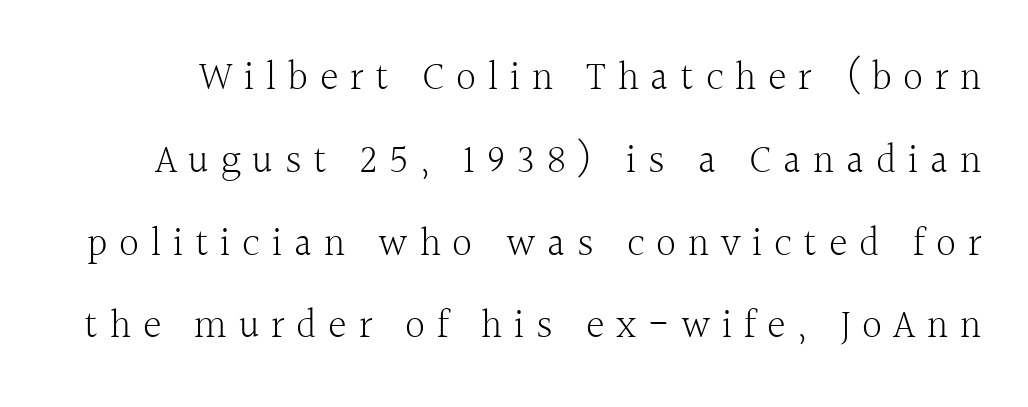
{"serif": "yes", "italic": "no", "bold": "no", "weight": "light", "width": "normal", "x_height": "medium", "monospaced": "no", "underline": "no", "line_spacing": "loose", "line_spacing_ratio": 2.07, "letter_spacing": "wide", "letter_spacing_em": 0.29, "glyph_px": 40}
